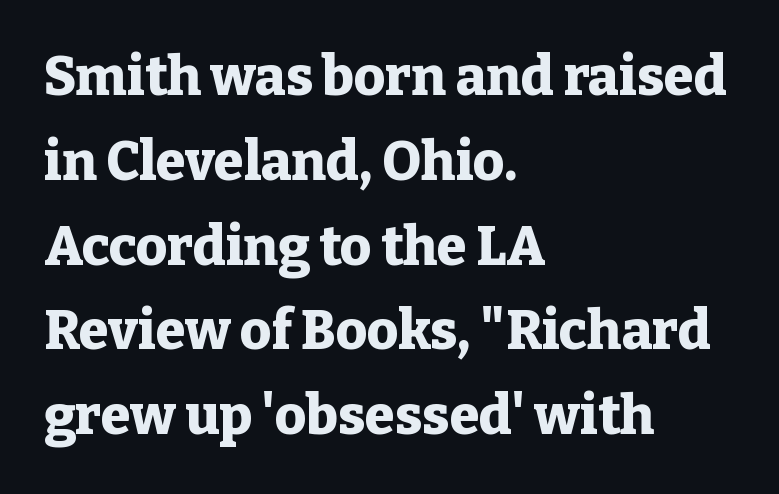
Q: Is the text bold? A: Yes.
Q: Is the text italic (slanted)? A: No, it is upright.
Q: Is the typeface a serif or a sans-serif typeface? A: Serif.
Q: Is the text underlined? A: No.
Q: How is the paragraph aligned? A: Left-aligned.
Q: Is the spacing between letters normal or unusually wide? A: Normal.
Q: Is the spacing between lines tight, normal or loose? A: Normal.
Q: Width (condensed, normal, or wide)? A: Normal.
Q: Stroke contrast? A: Low.
Q: x-height? A: Medium.
Q: Monospaced? A: No.
